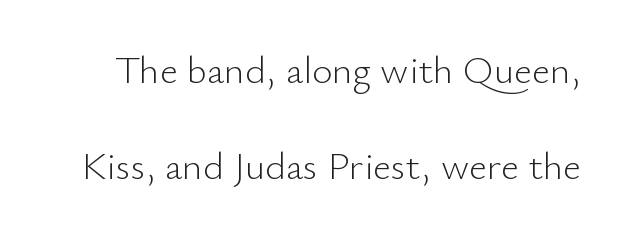
{"serif": "no", "italic": "no", "bold": "no", "weight": "light", "width": "normal", "stroke_contrast": "low", "x_height": "small", "monospaced": "no", "underline": "no", "line_spacing": "loose", "line_spacing_ratio": 2.46, "letter_spacing": "normal", "letter_spacing_em": 0.0, "glyph_px": 39}
